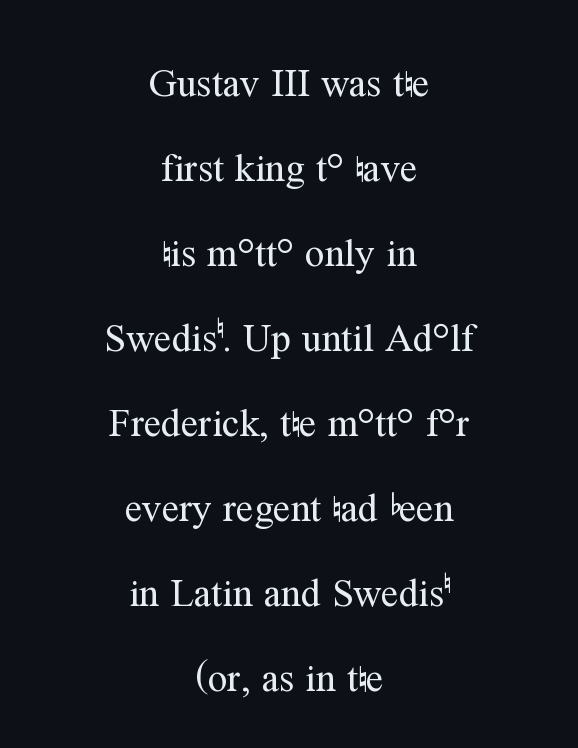
{"serif": "yes", "italic": "no", "bold": "no", "weight": "regular", "width": "normal", "stroke_contrast": "medium", "x_height": "medium", "monospaced": "no", "underline": "no", "align": "center", "line_spacing": "loose", "line_spacing_ratio": 2.18, "letter_spacing": "normal", "letter_spacing_em": 0.0, "glyph_px": 39}
